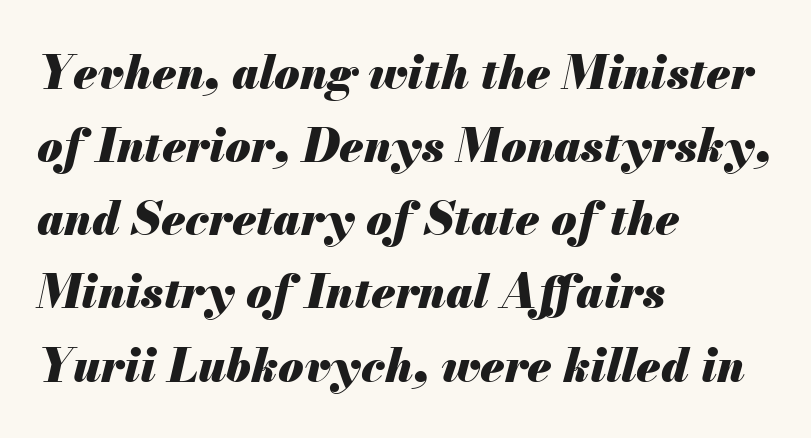
{"italic": "yes", "lean": "right", "slant_degrees": 13, "bold": "yes", "weight": "heavy", "width": "normal", "stroke_contrast": "medium", "x_height": "small", "monospaced": "no", "underline": "no", "align": "left", "line_spacing": "normal", "line_spacing_ratio": 1.59, "letter_spacing": "normal", "letter_spacing_em": 0.0, "glyph_px": 46}
